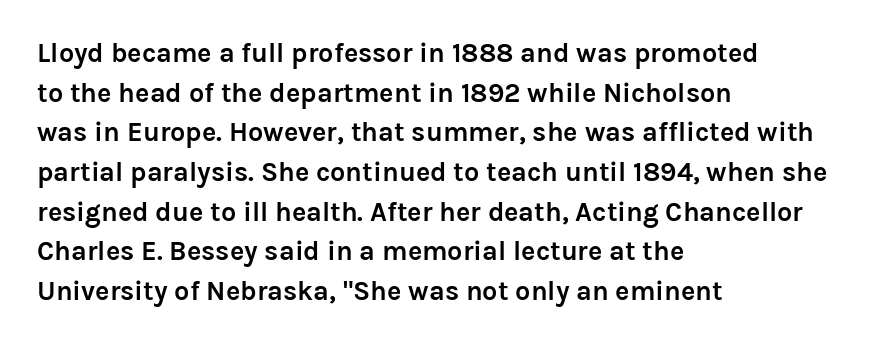
The image shows 27 px bold type, upright; set left-aligned, normal line spacing (1.47x), normal letter spacing, not underlined.
